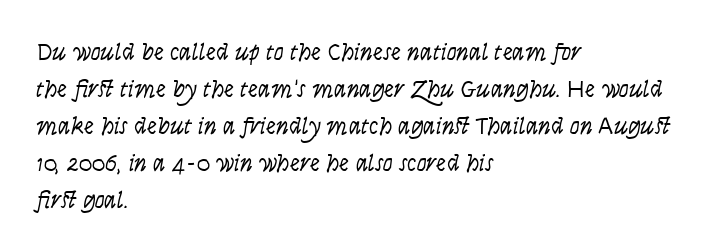
Students, note that the glyphs here touch the page at normal intervals. Compared with a typical body face, this is equally light or lighter still. Each row of text sits above clean, open space. Slant detected: the letters are inclined. What's the leading like? Ordinary, nothing unusual.
